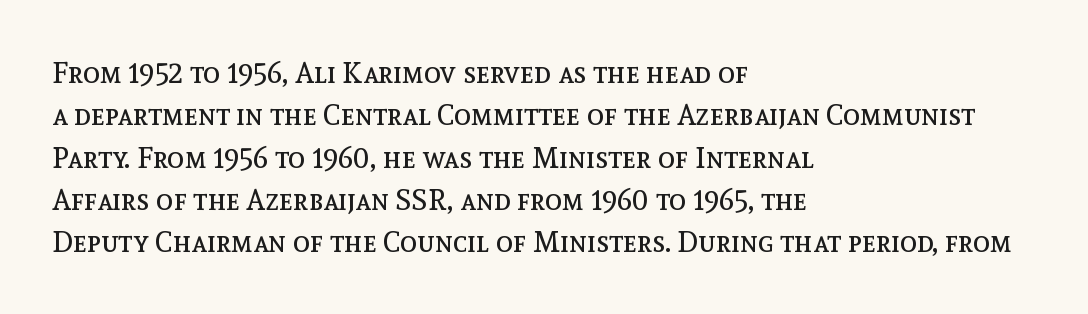
Q: Is the text bold? A: No.
Q: Is the text italic (slanted)? A: No, it is upright.
Q: Is the text underlined? A: No.
Q: How is the paragraph aligned? A: Left-aligned.
Q: Is the spacing between letters normal or unusually wide? A: Normal.
Q: Is the spacing between lines tight, normal or loose? A: Normal.
Q: Width (condensed, normal, or wide)? A: Normal.
Q: x-height? A: Medium.
Q: Monospaced? A: No.
